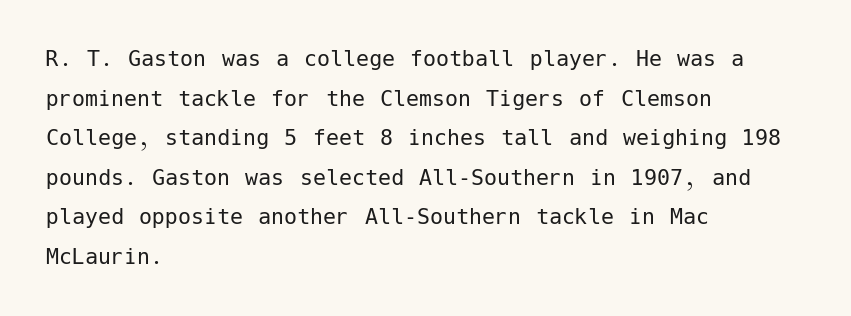
{"italic": "no", "bold": "no", "underline": "no", "align": "left", "line_spacing": "normal", "line_spacing_ratio": 1.52, "letter_spacing": "normal", "letter_spacing_em": 0.0, "glyph_px": 26}
